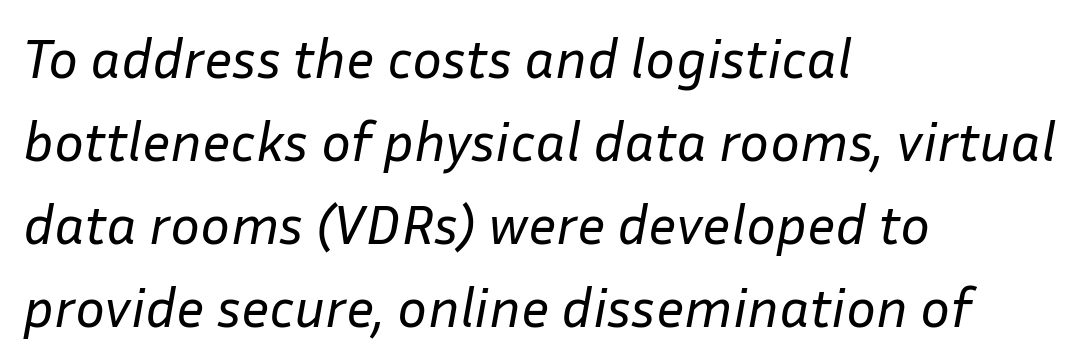
Q: Is the text bold? A: No.
Q: Is the text italic (slanted)? A: Yes, it leans right by about 10 degrees.
Q: Is the text underlined? A: No.
Q: How is the paragraph aligned? A: Left-aligned.
Q: Is the spacing between letters normal or unusually wide? A: Normal.
Q: Is the spacing between lines tight, normal or loose? A: Normal.
Q: Width (condensed, normal, or wide)? A: Normal.
Q: Stroke contrast? A: Low.
Q: x-height? A: Medium.
Q: Monospaced? A: No.
